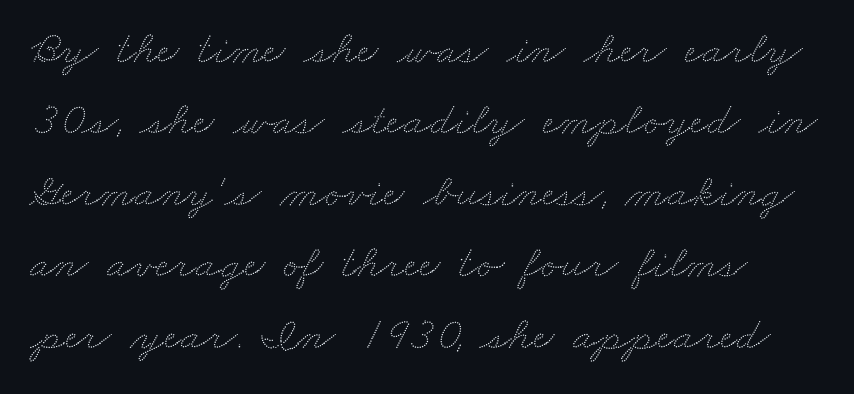
{"width": "wide", "stroke_contrast": "low", "x_height": "small", "monospaced": "no", "underline": "no", "line_spacing": "normal", "line_spacing_ratio": 1.52, "letter_spacing": "normal", "letter_spacing_em": 0.0, "glyph_px": 47}
